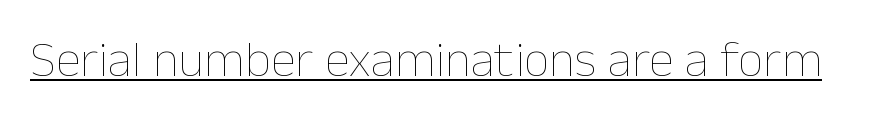
The image shows 51 px thin type, upright; set normal letter spacing, underlined; low stroke contrast and a medium x-height.
